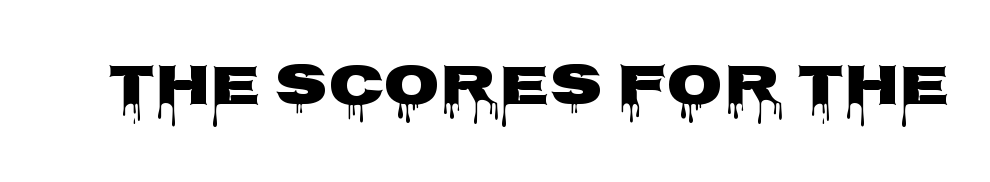
{"serif": "no", "italic": "no", "width": "wide", "stroke_contrast": "low", "x_height": "large", "monospaced": "no", "underline": "no", "letter_spacing": "normal", "letter_spacing_em": 0.0, "glyph_px": 58}
